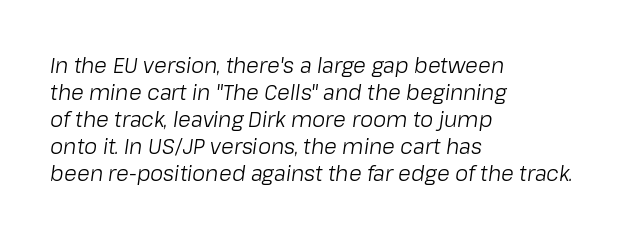
The image shows 21 px text type, italic (leaning right); set left-aligned, normal line spacing (1.28x), normal letter spacing, not underlined.
